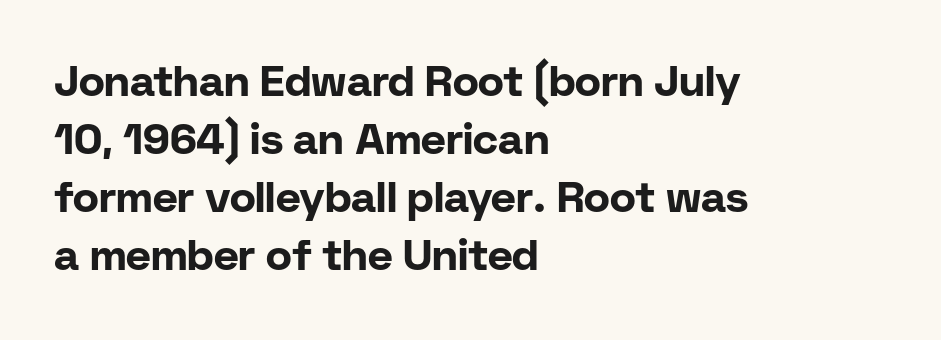
The face used here is proportionally spaced, like ordinary book or web type. Each line starts at the same left margin while the right side varies. Decoration check: the copy has no underline. Does the weight exceed regular? Yes, all the way to bold.
